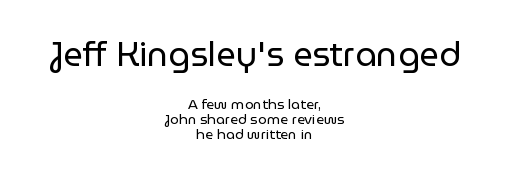
Does the copy run flush right? No — it is centered line by line. Nobody drew a line under any word here. This sample trades vertical openness for compactness between lines. Italic: no, the glyphs are upright roman. Look at the bottom of the vertical strokes: they stop flat, with no serifs.
